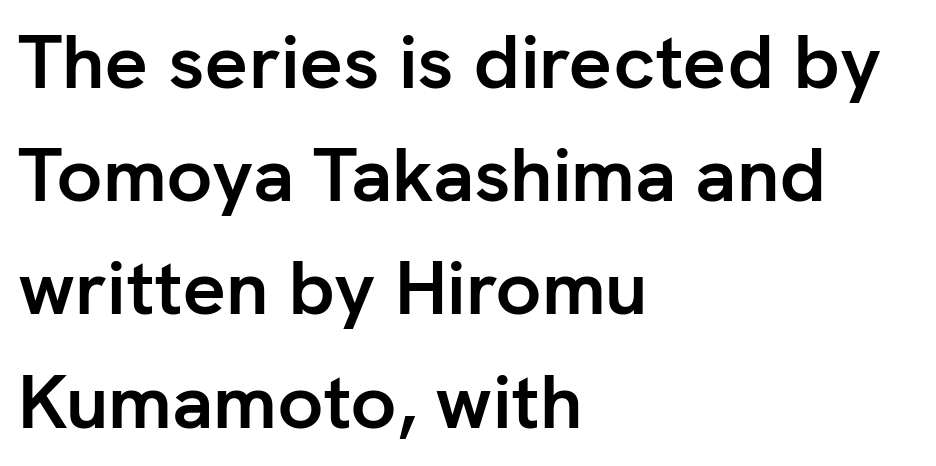
{"serif": "no", "italic": "no", "bold": "yes", "weight": "semibold", "width": "normal", "stroke_contrast": "low", "x_height": "medium", "monospaced": "no", "underline": "no", "align": "left", "line_spacing": "normal", "line_spacing_ratio": 1.49, "letter_spacing": "normal", "letter_spacing_em": 0.0, "glyph_px": 76}
